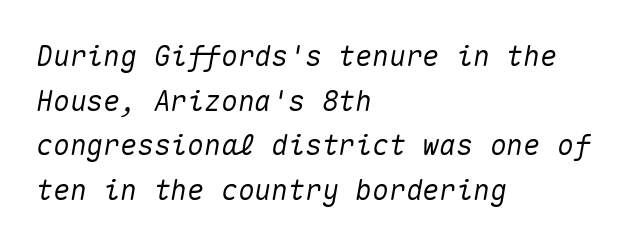
Q: Is the text italic (slanted)? A: Yes, it leans right by about 10 degrees.
Q: Is the text underlined? A: No.
Q: How is the paragraph aligned? A: Left-aligned.
Q: Is the spacing between letters normal or unusually wide? A: Normal.
Q: Is the spacing between lines tight, normal or loose? A: Normal.
Q: Width (condensed, normal, or wide)? A: Normal.
Q: Stroke contrast? A: Medium.
Q: x-height? A: Medium.
Q: Monospaced? A: Yes.
